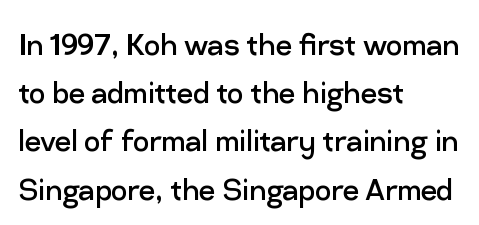
The image shows 36 px regular-weight sans-serif type, upright; set left-aligned, normal line spacing (1.34x), normal letter spacing, not underlined; low stroke contrast and a medium x-height.
